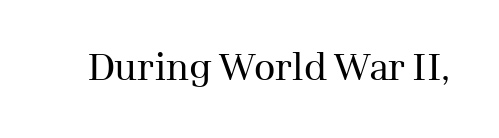
{"serif": "yes", "italic": "no", "bold": "no", "weight": "regular", "width": "normal", "stroke_contrast": "medium", "x_height": "medium", "monospaced": "no", "underline": "no", "letter_spacing": "normal", "letter_spacing_em": 0.0, "glyph_px": 37}
